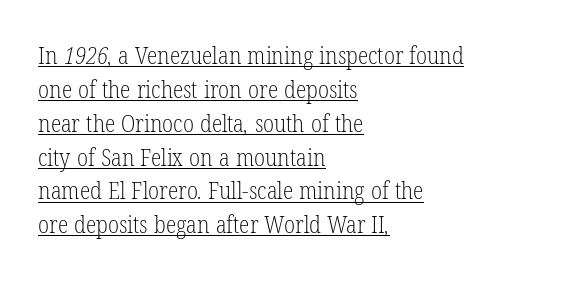
Q: Is the text bold? A: No.
Q: Is the text underlined? A: Yes.
Q: How is the paragraph aligned? A: Left-aligned.
Q: Is the spacing between letters normal or unusually wide? A: Normal.
Q: Is the spacing between lines tight, normal or loose? A: Normal.
